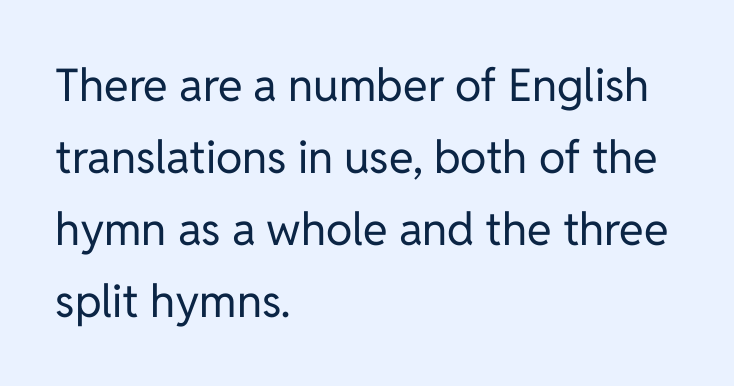
{"serif": "no", "italic": "no", "bold": "no", "weight": "regular", "width": "normal", "stroke_contrast": "low", "x_height": "medium", "monospaced": "no", "underline": "no", "align": "left", "line_spacing": "normal", "line_spacing_ratio": 1.6, "letter_spacing": "normal", "letter_spacing_em": 0.0, "glyph_px": 45}
